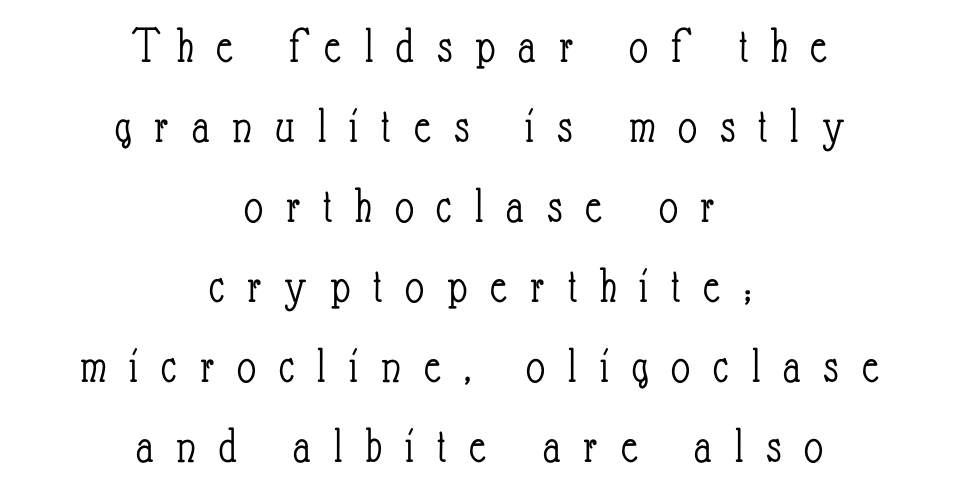
Q: Is the text bold? A: No.
Q: Is the text italic (slanted)? A: No, it is upright.
Q: Is the text underlined? A: No.
Q: How is the paragraph aligned? A: Centered.
Q: Is the spacing between letters normal or unusually wide? A: Unusually wide.
Q: Is the spacing between lines tight, normal or loose? A: Normal.
Q: Width (condensed, normal, or wide)? A: Condensed.
Q: Stroke contrast? A: Low.
Q: x-height? A: Small.
Q: Monospaced? A: No.
